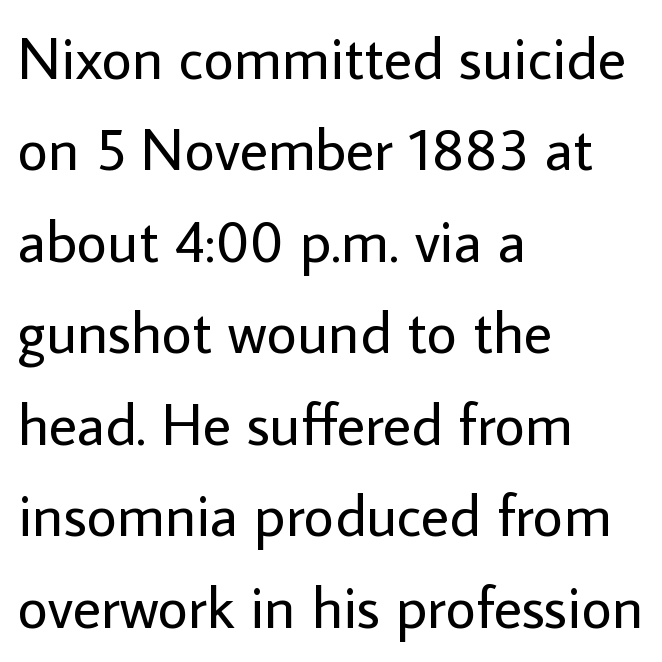
Q: Is the text bold? A: No.
Q: Is the text italic (slanted)? A: No, it is upright.
Q: Is the typeface a serif or a sans-serif typeface? A: Sans-serif.
Q: Is the text underlined? A: No.
Q: How is the paragraph aligned? A: Left-aligned.
Q: Is the spacing between letters normal or unusually wide? A: Normal.
Q: Is the spacing between lines tight, normal or loose? A: Normal.
Q: Width (condensed, normal, or wide)? A: Normal.
Q: Stroke contrast? A: Low.
Q: x-height? A: Medium.
Q: Monospaced? A: No.
